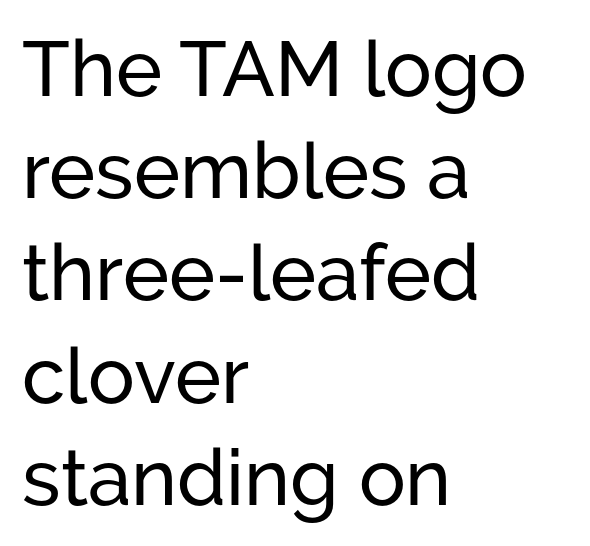
{"serif": "no", "italic": "no", "width": "normal", "stroke_contrast": "low", "x_height": "medium", "monospaced": "no", "underline": "no", "align": "left", "line_spacing": "normal", "line_spacing_ratio": 1.31, "letter_spacing": "normal", "letter_spacing_em": 0.0, "glyph_px": 78}
